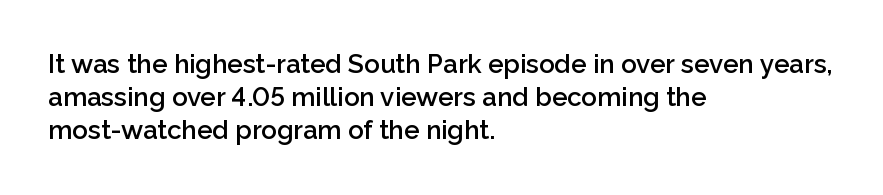
{"italic": "no", "bold": "semi", "underline": "no", "align": "left", "line_spacing": "normal", "line_spacing_ratio": 1.27, "letter_spacing": "normal", "letter_spacing_em": 0.0, "glyph_px": 26}
